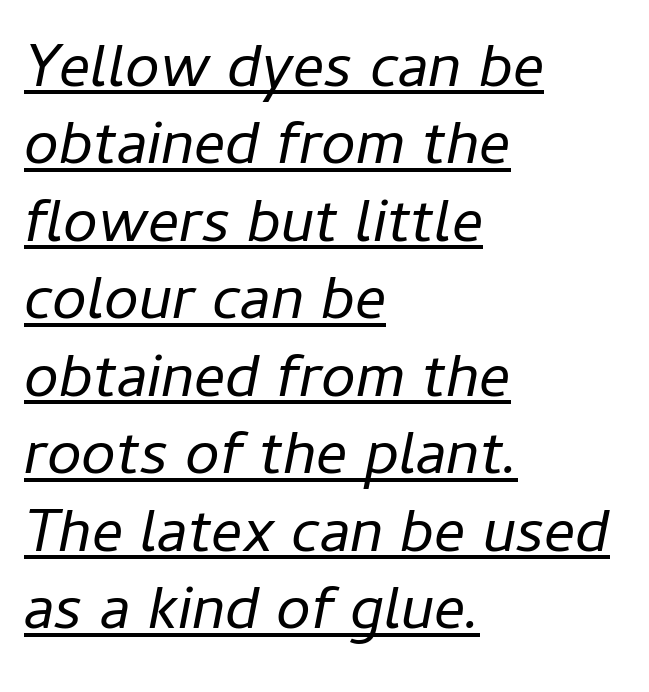
The image shows 62 px regular-weight type, italic (leaning right); set left-aligned, normal line spacing (1.25x), normal letter spacing, underlined; low stroke contrast and a medium x-height.
